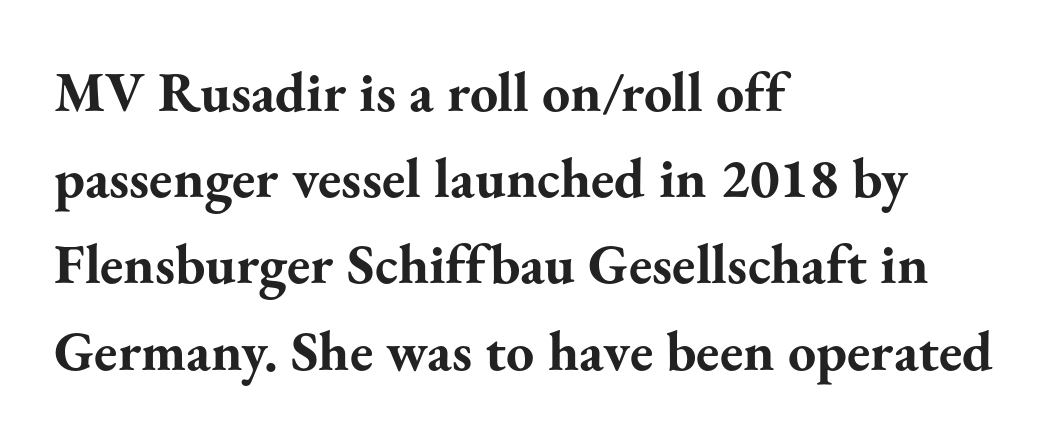
This rendering leaves character spacing at its baseline value. Proportional: the letters do not fall into vertical columns. A bare baseline throughout the passage. The ragged edge is on the right, which tells us the setting is flush left.
